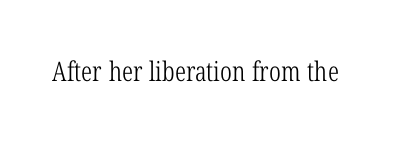
The line texture is even and compact thanks to regular tracking. Glance below the letters and you will spot only blank space. Heft: none added — not bold.
